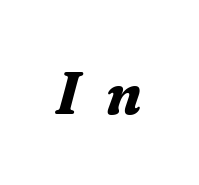
The image shows 60 px bold serif type, italic (leaning right); set unusually wide letter spacing (+0.44 em), not underlined; medium stroke contrast and a medium x-height.
